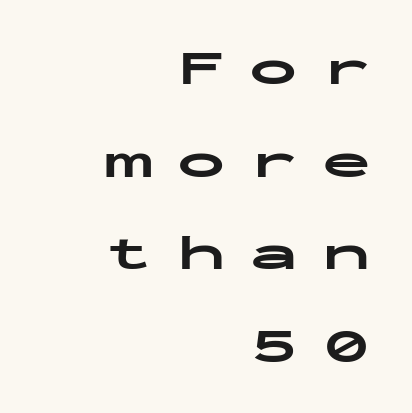
The image shows 49 px bold, wide sans-serif type, upright, monospaced; set right-aligned, line spacing 1.89x, unusually wide letter spacing (+0.48 em), not underlined; low stroke contrast and a medium x-height.
